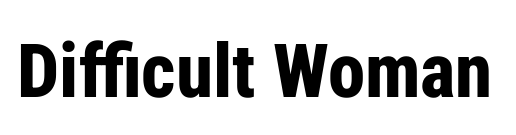
{"serif": "no", "italic": "no", "bold": "yes", "weight": "bold", "width": "condensed", "stroke_contrast": "low", "x_height": "medium", "monospaced": "no", "underline": "no", "letter_spacing": "normal", "letter_spacing_em": 0.0, "glyph_px": 75}
